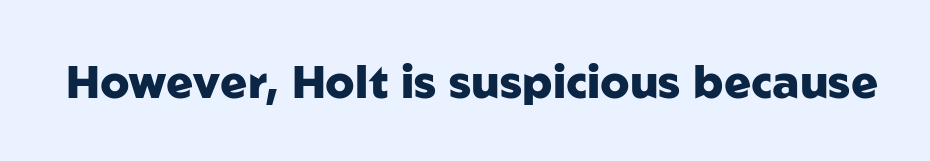
{"serif": "no", "italic": "no", "bold": "yes", "weight": "heavy", "width": "normal", "stroke_contrast": "low", "x_height": "medium", "monospaced": "no", "underline": "no", "letter_spacing": "normal", "letter_spacing_em": 0.0, "glyph_px": 45}
